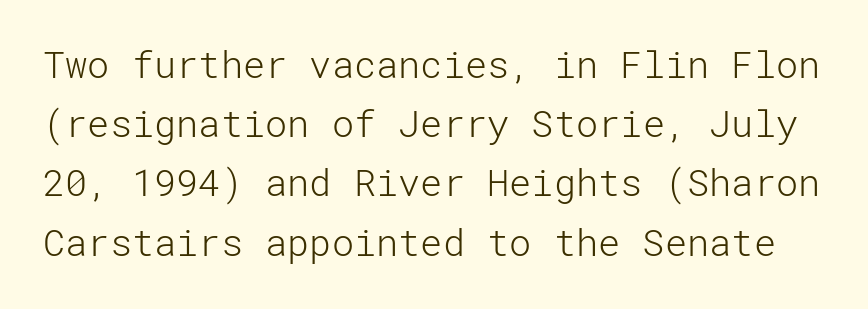
The image shows 37 px light sans-serif type, upright; set normal line spacing (1.6x), normal letter spacing, not underlined; low stroke contrast and a medium x-height.
